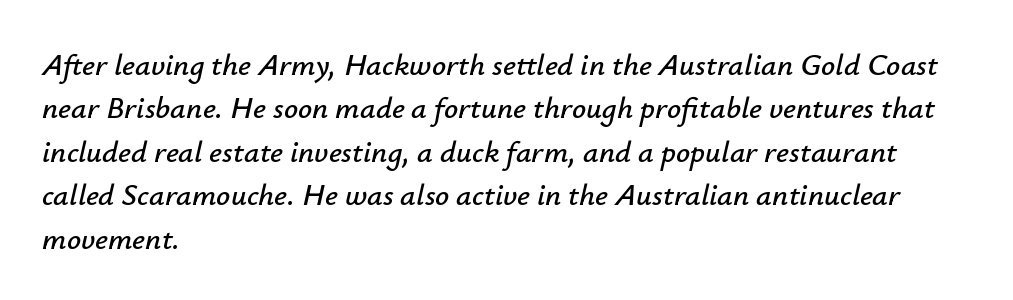
Words appear dense and cohesive because spacing is normal. You can tell it's italic because the verticals aren't actually vertical. Students, observe: this is what conventionally led text looks like. All the whitespace from short lines collects on the right. Quick note: underline off.
